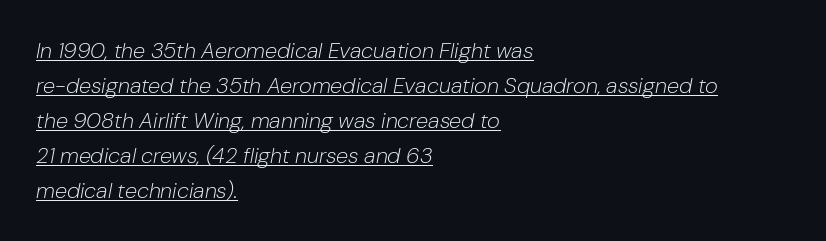
{"italic": "yes", "lean": "right", "slant_degrees": 10, "bold": "no", "underline": "yes", "align": "left", "line_spacing": "normal", "line_spacing_ratio": 1.59, "letter_spacing": "normal", "letter_spacing_em": 0.0, "glyph_px": 22}
